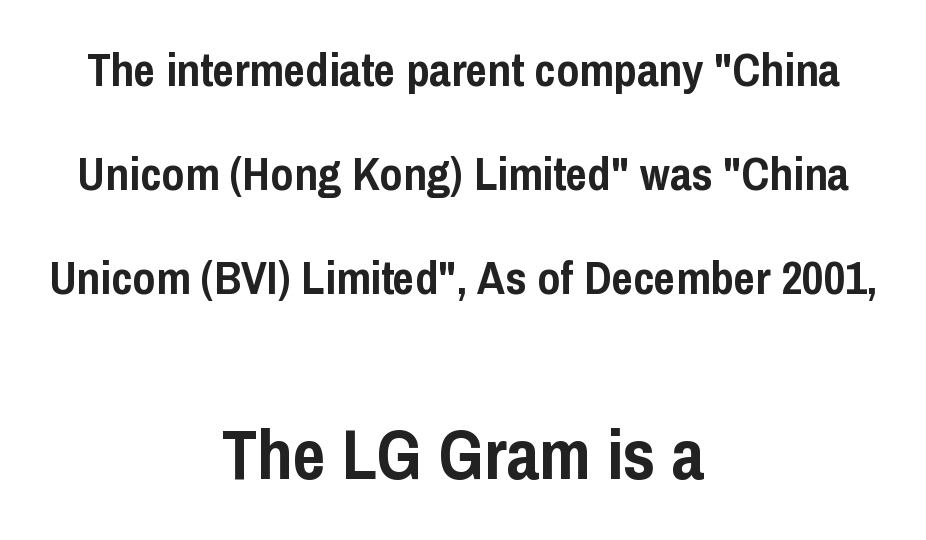
Leftover space on each line is divided equally before and after the words. Examine the stroke ends and you'll find no serifs. Every stem runs plumb, perpendicular to the baseline. The letters in the lower block stand taller than those in the block above.
